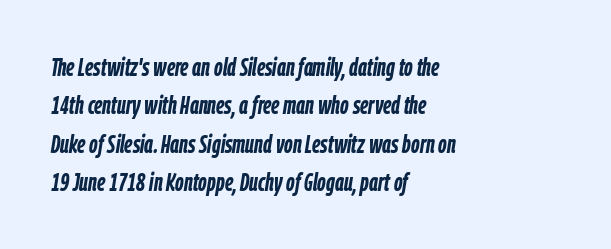
{"italic": "yes", "lean": "right", "slant_degrees": 9, "bold": "yes", "underline": "no", "align": "left", "line_spacing": "normal", "line_spacing_ratio": 1.54, "letter_spacing": "normal", "letter_spacing_em": 0.0, "glyph_px": 25}
